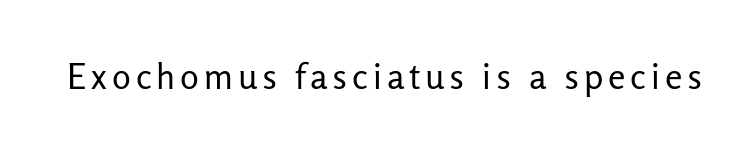
{"serif": "no", "italic": "no", "bold": "no", "weight": "regular", "width": "normal", "stroke_contrast": "low", "x_height": "medium", "monospaced": "no", "underline": "no", "glyph_px": 35}
